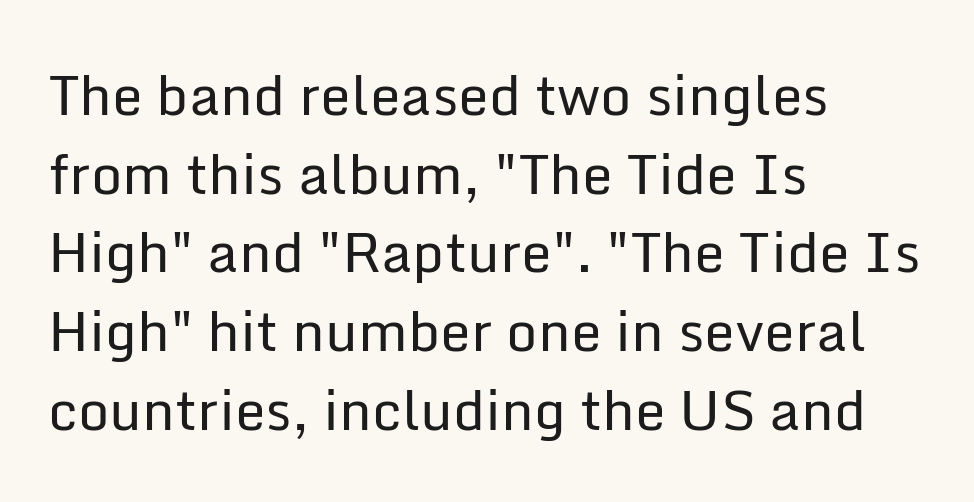
In CSS terms this would be text-align: left. Observe the absence of serifs on each vertical stroke in this sample. Underlining? Definitely not there. Every stem runs plumb, perpendicular to the baseline. Proportional: the letters do not fall into vertical columns.
